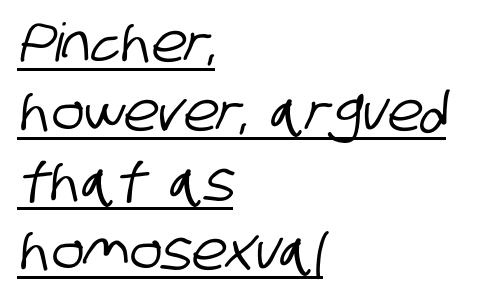
{"serif": "no", "width": "condensed", "stroke_contrast": "low", "x_height": "large", "monospaced": "no", "underline": "yes", "align": "left", "line_spacing": "normal", "line_spacing_ratio": 1.31, "letter_spacing": "normal", "letter_spacing_em": 0.0, "glyph_px": 53}
